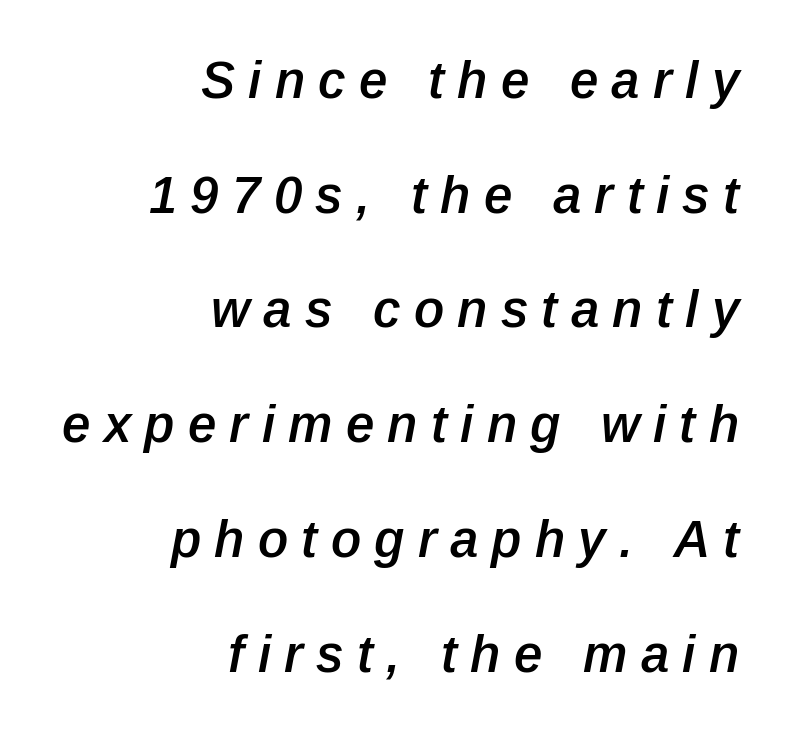
{"italic": "yes", "lean": "right", "slant_degrees": 12, "bold": "semi", "weight": "semibold", "width": "normal", "stroke_contrast": "low", "x_height": "medium", "monospaced": "no", "underline": "no", "align": "right", "line_spacing": "loose", "line_spacing_ratio": 2.25, "letter_spacing": "wide", "letter_spacing_em": 0.26, "glyph_px": 51}
